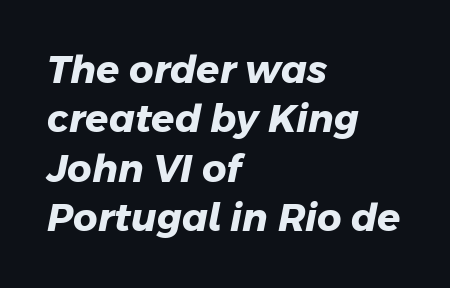
The image shows 38 px heavy sans-serif type; set left-aligned, normal line spacing (1.3x), normal letter spacing, not underlined; low stroke contrast and a medium x-height.
